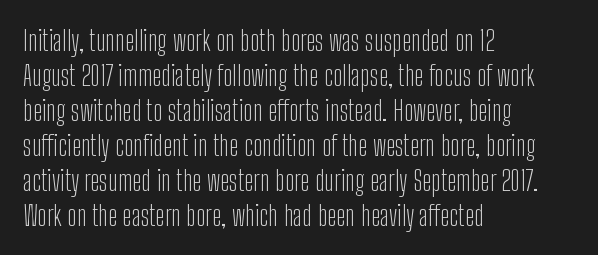
The image shows 28 px light, condensed sans-serif type, upright; set left-aligned, normal line spacing (1.25x), normal letter spacing, not underlined; low stroke contrast and a medium x-height.
